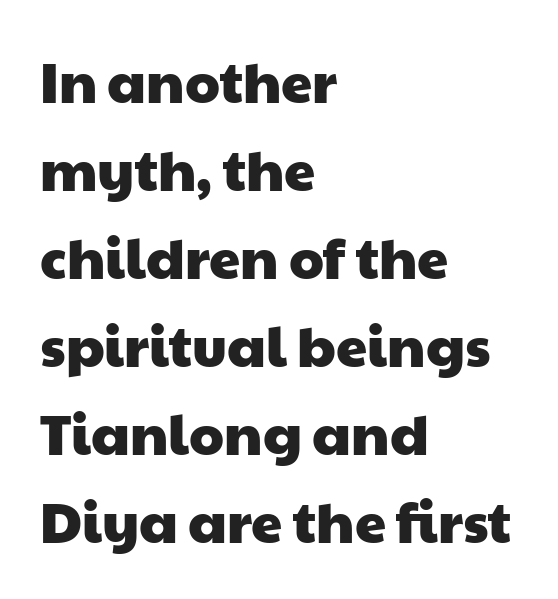
The image shows 56 px wide sans-serif type; set left-aligned, normal line spacing (1.57x), normal letter spacing, not underlined; low stroke contrast and a medium x-height.
